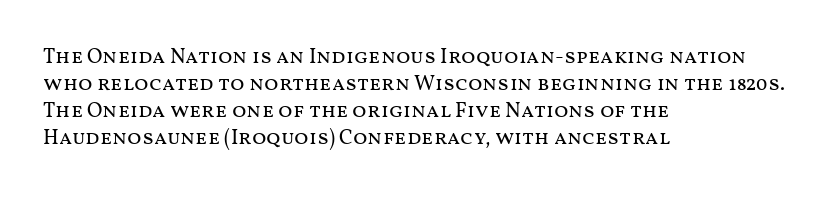
The image shows 21 px text type, upright; set left-aligned, normal line spacing (1.29x), normal letter spacing, not underlined.
